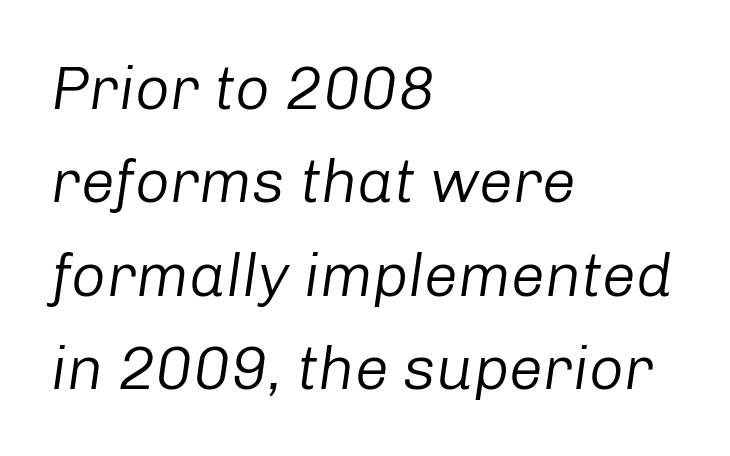
The image shows 61 px regular-weight type, italic (leaning right); set left-aligned, normal line spacing (1.53x), normal letter spacing, not underlined; low stroke contrast and a medium x-height.
